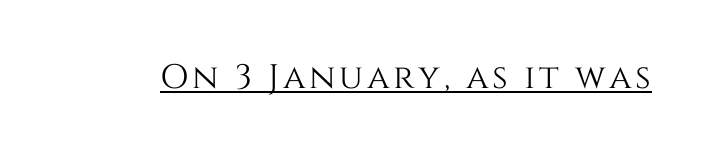
Characters remain perfectly vertical along every line. You could not count columns in this text — the font is proportionally spaced. Each line of the rendering has a horizontal stroke beneath the glyphs.
